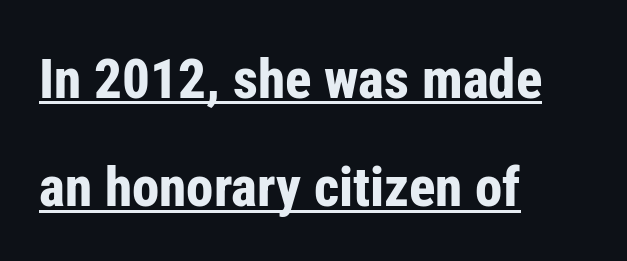
Q: Is the text bold? A: Yes.
Q: Is the text italic (slanted)? A: No, it is upright.
Q: Is the typeface a serif or a sans-serif typeface? A: Sans-serif.
Q: Is the text underlined? A: Yes.
Q: How is the paragraph aligned? A: Left-aligned.
Q: Is the spacing between letters normal or unusually wide? A: Normal.
Q: Is the spacing between lines tight, normal or loose? A: Loose.
Q: Width (condensed, normal, or wide)? A: Condensed.
Q: Stroke contrast? A: Low.
Q: x-height? A: Medium.
Q: Monospaced? A: No.
